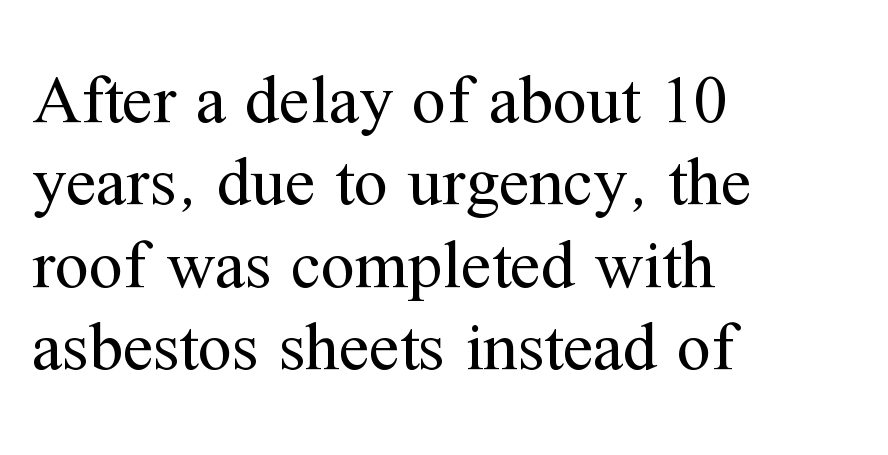
Q: Is the text bold? A: No.
Q: Is the text italic (slanted)? A: No, it is upright.
Q: Is the typeface a serif or a sans-serif typeface? A: Serif.
Q: Is the text underlined? A: No.
Q: How is the paragraph aligned? A: Left-aligned.
Q: Is the spacing between letters normal or unusually wide? A: Normal.
Q: Width (condensed, normal, or wide)? A: Normal.
Q: Stroke contrast? A: Medium.
Q: x-height? A: Medium.
Q: Monospaced? A: No.
